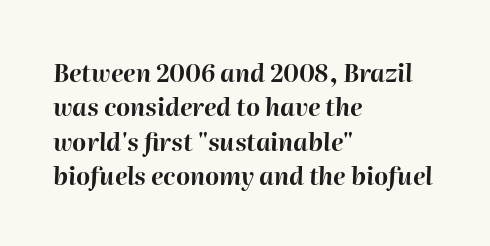
Descenders hang freely into open space. Each glyph is drawn with heavy, bold strokes. The compositor pushed each line to the left boundary. This is oblique type, the kind used for emphasis or titles.
